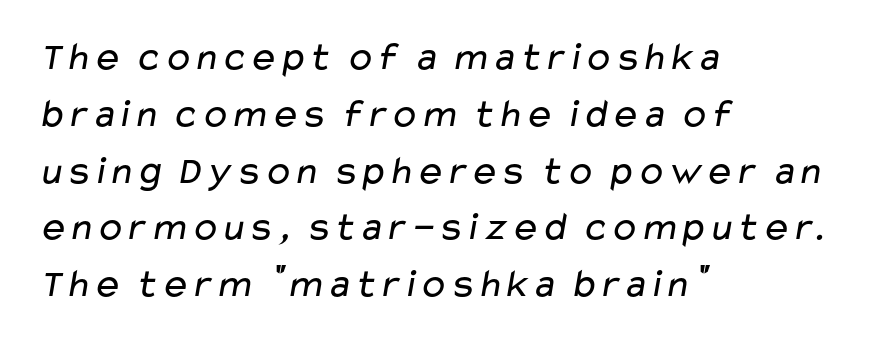
Q: Is the text bold? A: No.
Q: Is the typeface a serif or a sans-serif typeface? A: Sans-serif.
Q: Is the text underlined? A: No.
Q: How is the paragraph aligned? A: Left-aligned.
Q: Is the spacing between letters normal or unusually wide? A: Normal.
Q: Is the spacing between lines tight, normal or loose? A: Normal.
Q: Width (condensed, normal, or wide)? A: Wide.
Q: Stroke contrast? A: Low.
Q: x-height? A: Medium.
Q: Monospaced? A: No.
